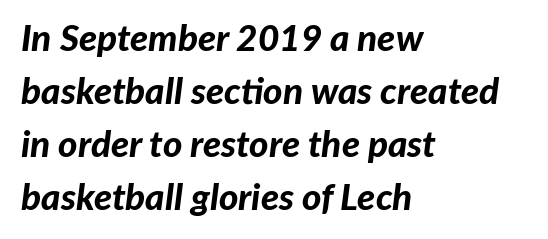
{"italic": "yes", "lean": "right", "slant_degrees": 7, "bold": "yes", "weight": "bold", "width": "normal", "stroke_contrast": "low", "x_height": "medium", "monospaced": "no", "underline": "no", "align": "left", "line_spacing": "normal", "line_spacing_ratio": 1.43, "letter_spacing": "normal", "letter_spacing_em": 0.0, "glyph_px": 37}
